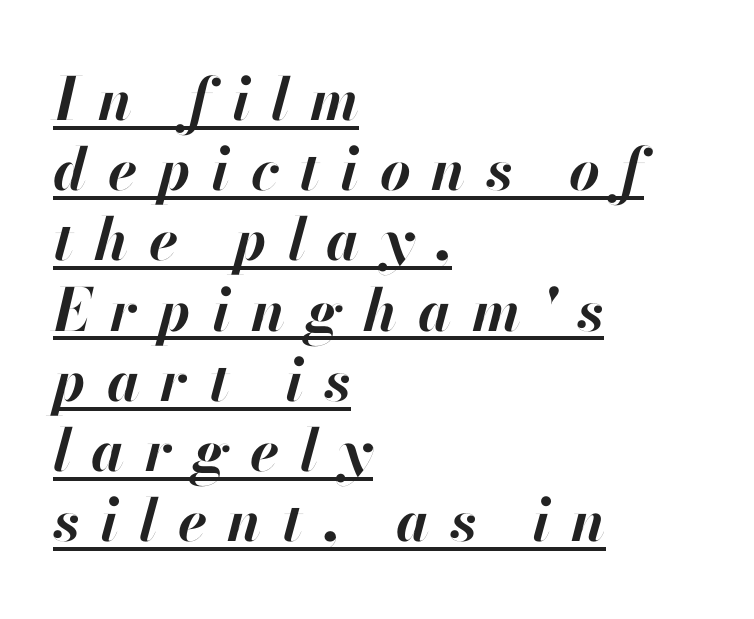
The image shows 59 px bold type, italic (leaning right); set left-aligned, line spacing 1.19x, unusually wide letter spacing (+0.35 em), underlined; high stroke contrast and a small x-height.
